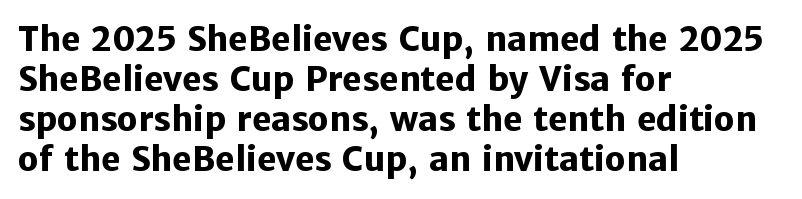
{"serif": "no", "italic": "no", "bold": "yes", "weight": "heavy", "width": "normal", "stroke_contrast": "low", "x_height": "medium", "monospaced": "no", "underline": "no", "align": "left", "line_spacing_ratio": 1.21, "letter_spacing": "normal", "letter_spacing_em": 0.0, "glyph_px": 33}
